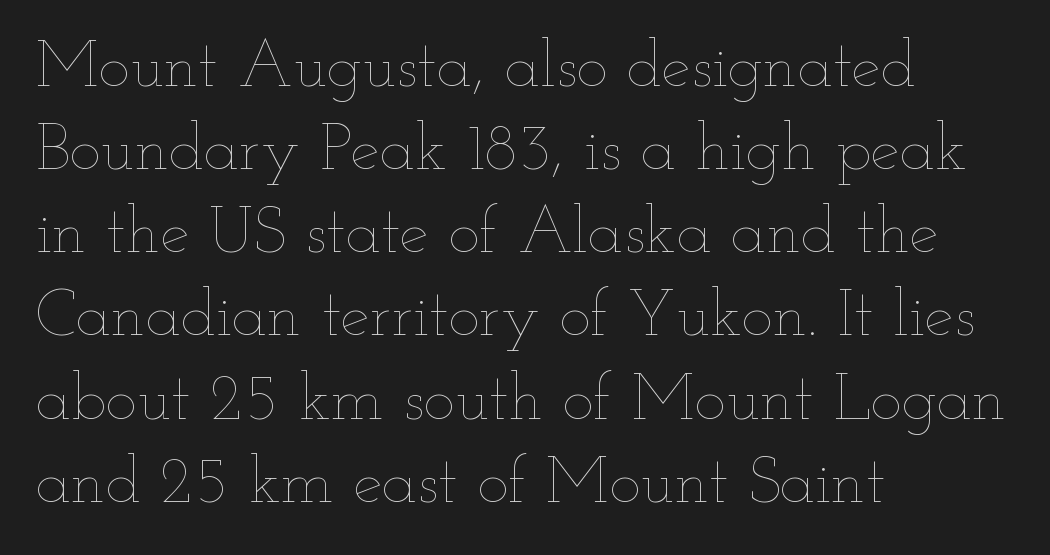
Quick note: interline space is typical. Look at the tracking — it's just the regular setting, nothing added. No heavy texture on the line: the type isn't bold. Character widths vary here, with narrow letters taking less room than wide ones. Ascenders rise straight up at ninety degrees.
